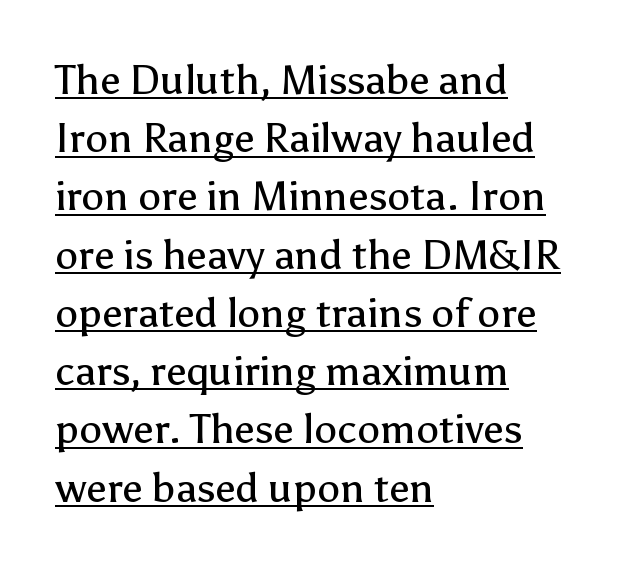
Q: Is the text bold? A: No.
Q: Is the text italic (slanted)? A: No, it is upright.
Q: Is the typeface a serif or a sans-serif typeface? A: Sans-serif.
Q: Is the text underlined? A: Yes.
Q: How is the paragraph aligned? A: Left-aligned.
Q: Is the spacing between letters normal or unusually wide? A: Normal.
Q: Is the spacing between lines tight, normal or loose? A: Normal.
Q: Width (condensed, normal, or wide)? A: Normal.
Q: Stroke contrast? A: Low.
Q: x-height? A: Medium.
Q: Monospaced? A: No.
